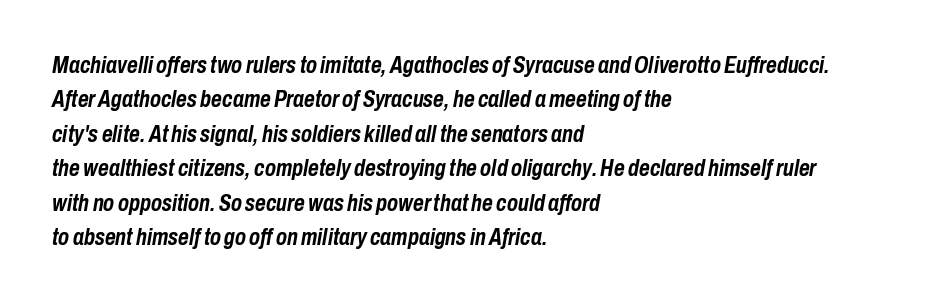
The image shows 23 px bold type, italic (leaning right); set left-aligned, normal line spacing (1.5x), normal letter spacing, not underlined.
